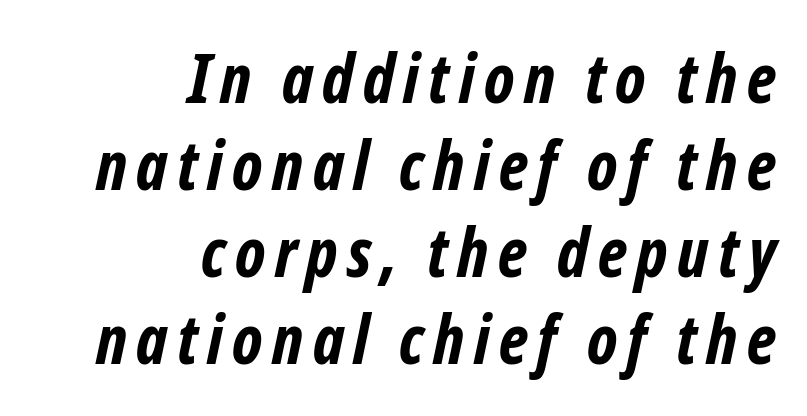
{"serif": "no", "bold": "yes", "weight": "bold", "width": "condensed", "stroke_contrast": "low", "x_height": "medium", "monospaced": "no", "underline": "no", "align": "right", "line_spacing": "normal", "line_spacing_ratio": 1.3, "glyph_px": 67}
